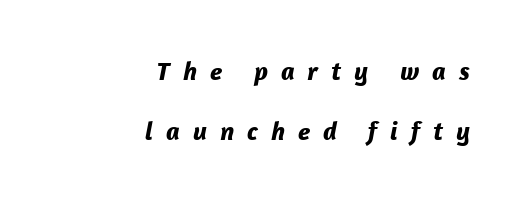
This is heavy type, rendered in bold. One glance says open: line gaps are wider than usual. When letters slant like this, we call the style italic. Which margin do the lines hug? The right one — the left edge is uneven. The string is rendered with underlining switched off.
